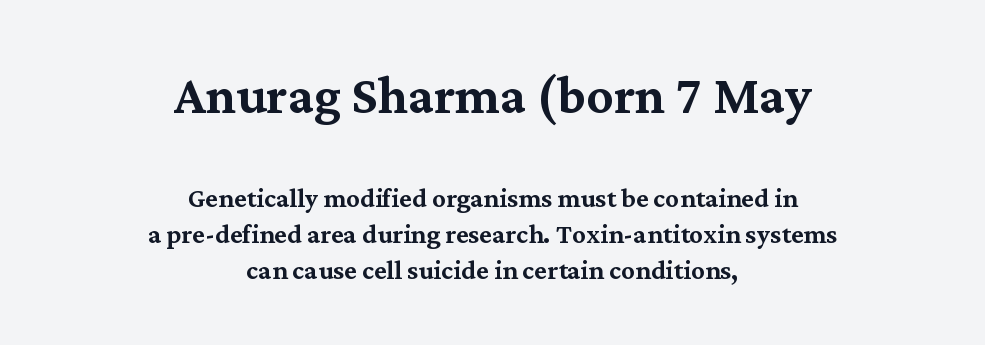
Which of the two is more prominent by size? The first, at the top. Is the letter spacing exaggerated? No — it looks like the ordinary default. The specimen omits any rule beneath the text block's lines. Ordinary non-slanted type is in use. The lines are packed closely together with very little leading. Spacing verdict: proportional, widths tailored to each character.
